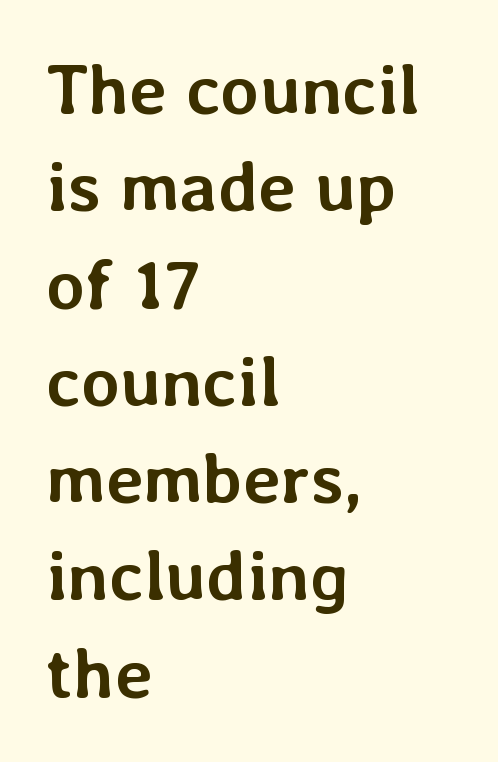
Q: Is the text bold? A: Yes.
Q: Is the text italic (slanted)? A: No, it is upright.
Q: Is the text underlined? A: No.
Q: How is the paragraph aligned? A: Left-aligned.
Q: Is the spacing between letters normal or unusually wide? A: Normal.
Q: Is the spacing between lines tight, normal or loose? A: Normal.
Q: Width (condensed, normal, or wide)? A: Normal.
Q: Stroke contrast? A: Low.
Q: x-height? A: Medium.
Q: Monospaced? A: No.
